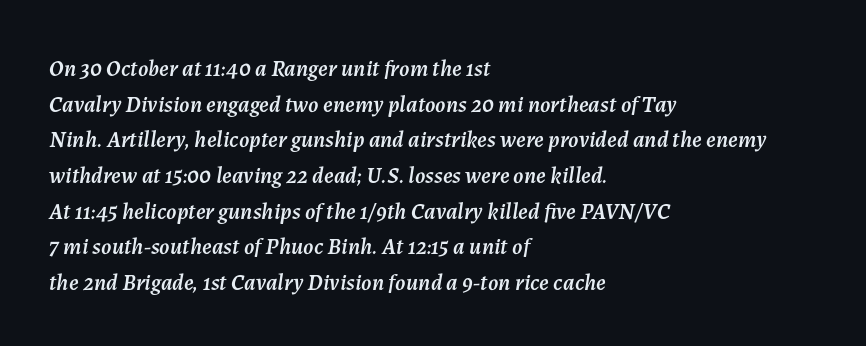
Q: Is the text italic (slanted)? A: Yes, it leans right by about 7 degrees.
Q: Is the text underlined? A: No.
Q: How is the paragraph aligned? A: Left-aligned.
Q: Is the spacing between letters normal or unusually wide? A: Normal.
Q: Is the spacing between lines tight, normal or loose? A: Normal.
